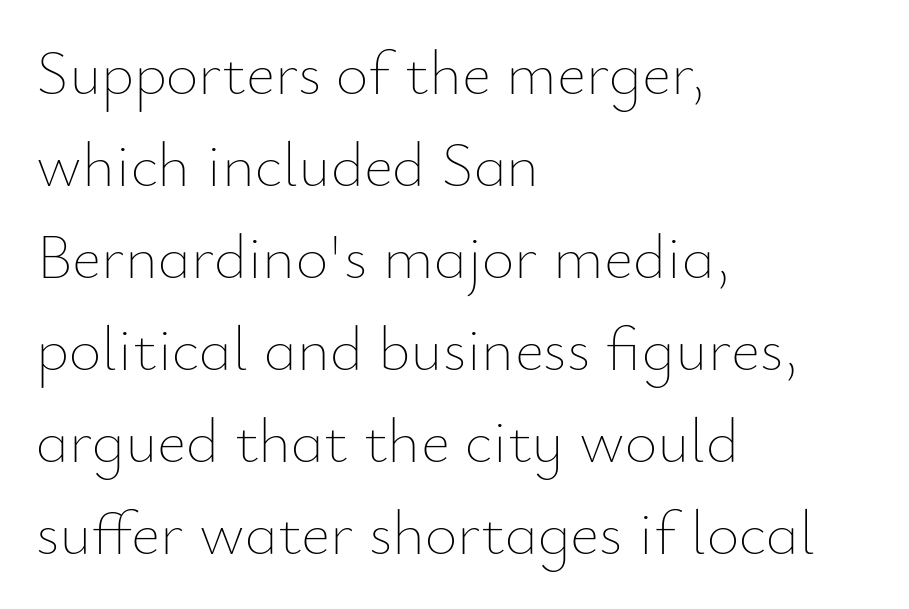
Looks like regular typesetting: each glyph gets only the width it needs. The passage shown is not bold in any degree. A clean baseline with only descenders dipping below it. Every stem runs plumb, perpendicular to the baseline. Does extra space separate the letters? No, they use regular spacing. The vertical gap from one line to the next is medium.
